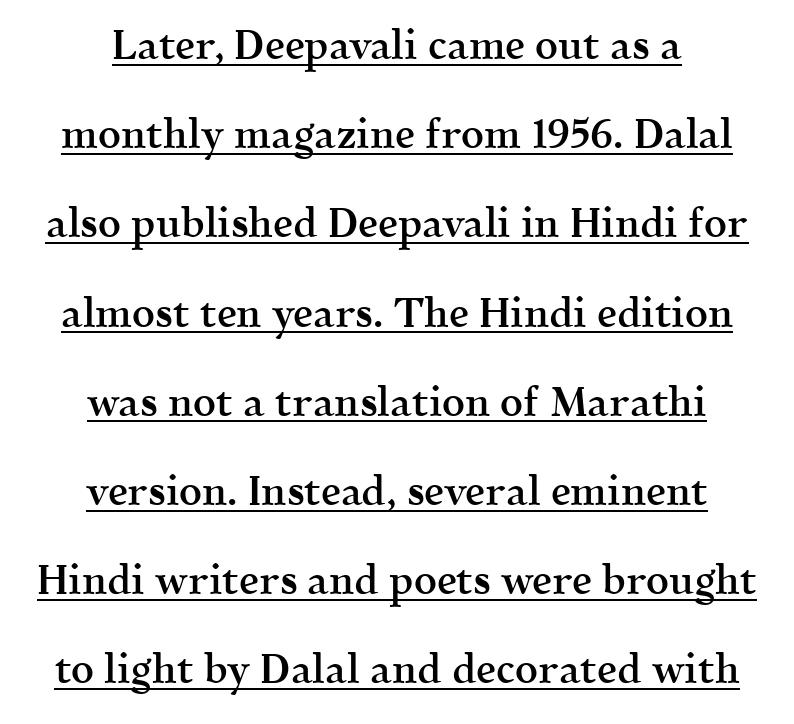
Q: Is the text bold? A: Semi-bold.
Q: Is the text italic (slanted)? A: No, it is upright.
Q: Is the typeface a serif or a sans-serif typeface? A: Serif.
Q: Is the text underlined? A: Yes.
Q: How is the paragraph aligned? A: Centered.
Q: Is the spacing between letters normal or unusually wide? A: Normal.
Q: Is the spacing between lines tight, normal or loose? A: Loose.
Q: Width (condensed, normal, or wide)? A: Normal.
Q: x-height? A: Medium.
Q: Monospaced? A: No.
